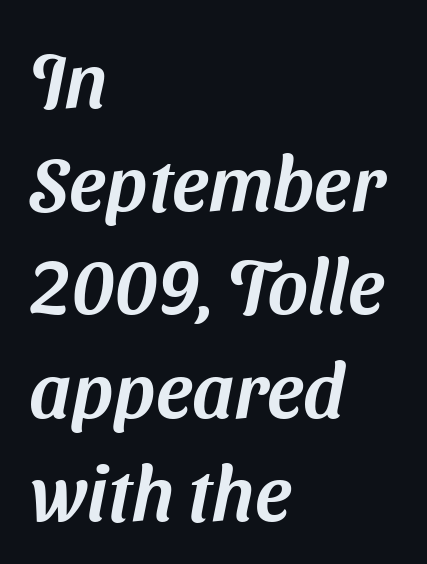
Typeset ragged right — the left edge is the straight one. A bare baseline throughout the passage. Here the designer chose a conventional face with non-uniform glyph widths. The letters carry no serifs — their stems end cleanly without finishing strokes. Does extra space separate the letters? No, they use regular spacing.
